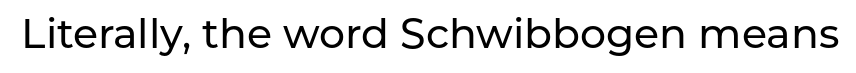
Q: Is the text italic (slanted)? A: No, it is upright.
Q: Is the typeface a serif or a sans-serif typeface? A: Sans-serif.
Q: Is the text underlined? A: No.
Q: Is the spacing between letters normal or unusually wide? A: Normal.
Q: Width (condensed, normal, or wide)? A: Normal.
Q: Stroke contrast? A: Low.
Q: x-height? A: Medium.
Q: Monospaced? A: No.
